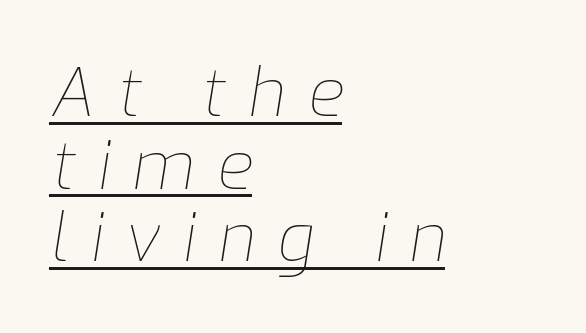
The image shows 66 px thin type, italic (leaning right); set left-aligned, tight line spacing (1.1x), unusually wide letter spacing (+0.34 em), underlined; low stroke contrast and a medium x-height.
